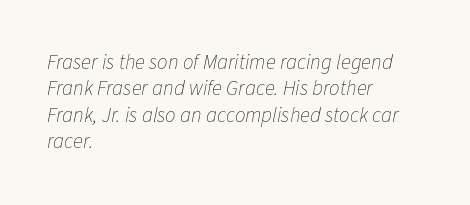
{"italic": "yes", "lean": "right", "slant_degrees": 11, "bold": "no", "underline": "no", "align": "left", "line_spacing": "normal", "line_spacing_ratio": 1.26, "letter_spacing": "normal", "letter_spacing_em": 0.0, "glyph_px": 21}
